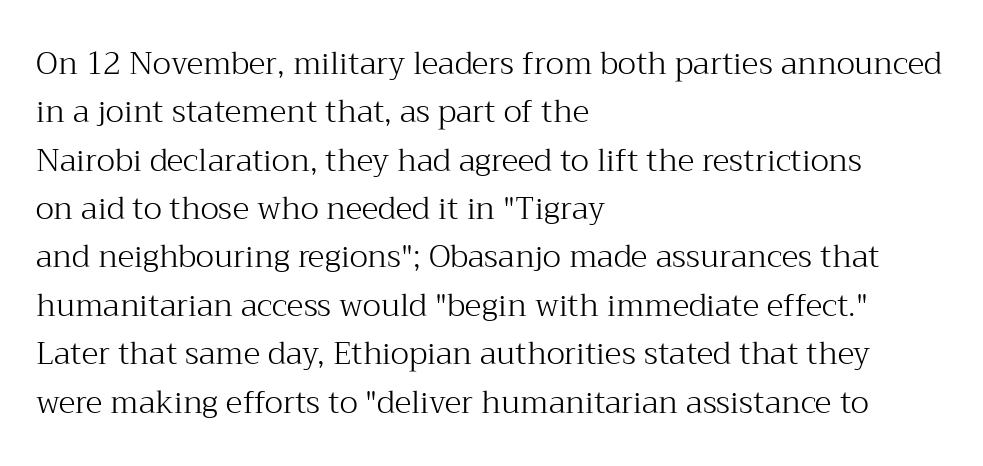
{"serif": "yes", "italic": "no", "bold": "no", "weight": "light", "width": "normal", "stroke_contrast": "medium", "x_height": "medium", "monospaced": "no", "underline": "no", "align": "left", "line_spacing": "normal", "line_spacing_ratio": 1.56, "letter_spacing": "normal", "letter_spacing_em": 0.0, "glyph_px": 31}
